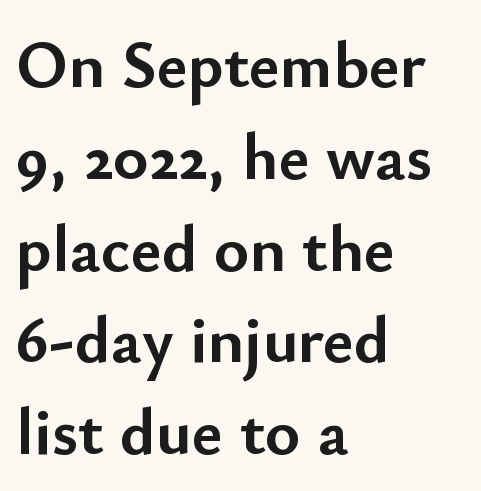
{"serif": "no", "italic": "no", "bold": "yes", "weight": "semibold", "width": "normal", "stroke_contrast": "low", "x_height": "small", "monospaced": "no", "underline": "no", "align": "left", "line_spacing": "normal", "line_spacing_ratio": 1.37, "letter_spacing": "normal", "letter_spacing_em": 0.0, "glyph_px": 67}
